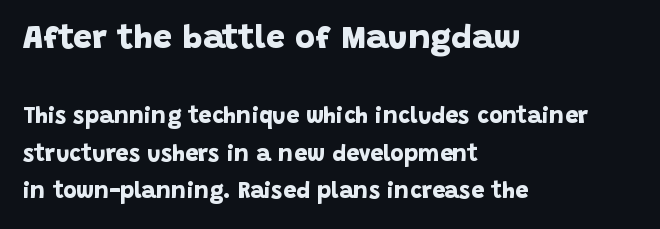
Q: Is the text bold? A: Yes.
Q: Is the typeface a serif or a sans-serif typeface? A: Sans-serif.
Q: Is the text underlined? A: No.
Q: How is the paragraph aligned? A: Left-aligned.
Q: Is the spacing between letters normal or unusually wide? A: Normal.
Q: Is the spacing between lines tight, normal or loose? A: Normal.
Q: Which block of text is set in a larger size, the first (top) or the second (bottom)? A: The first (top) one.
Q: Width (condensed, normal, or wide)? A: Normal.
Q: Stroke contrast? A: Low.
Q: x-height? A: Large.
Q: Monospaced? A: No.
